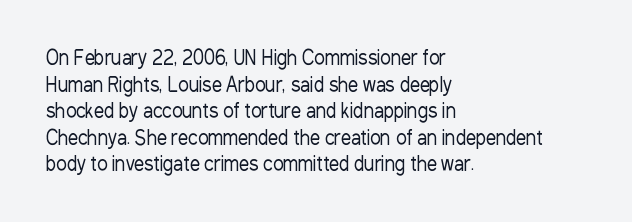
The image shows 20 px text type, upright; set left-aligned, normal line spacing (1.33x), normal letter spacing, not underlined.
